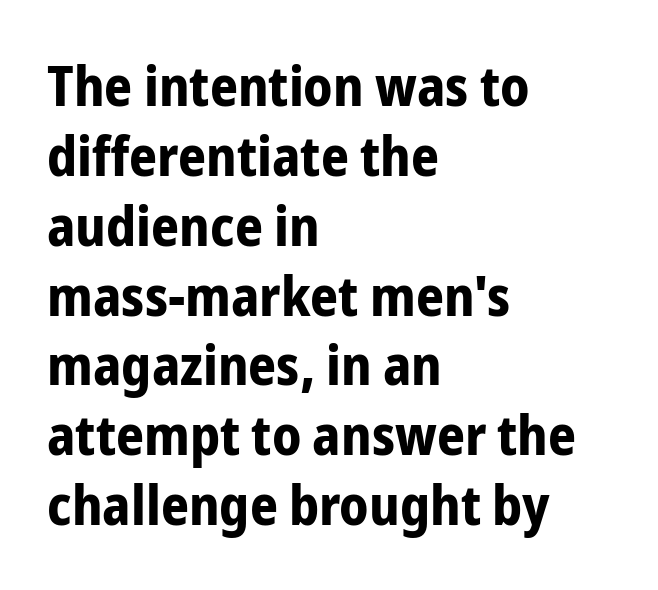
The image shows 55 px bold, condensed sans-serif type, upright; set left-aligned, normal line spacing (1.27x), normal letter spacing, not underlined; low stroke contrast and a medium x-height.
